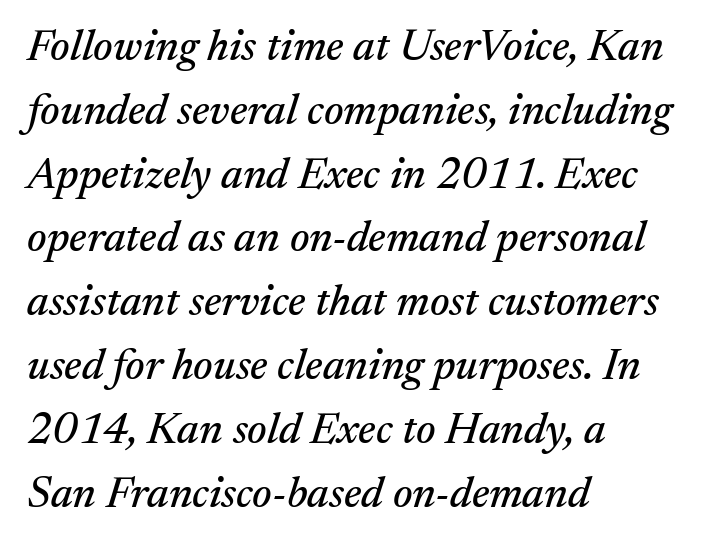
The image shows 44 px serif type, italic (leaning right); set left-aligned, normal line spacing (1.45x), normal letter spacing, not underlined; medium stroke contrast and a medium x-height.
